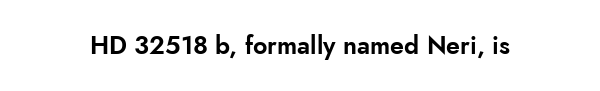
If you drew a line through each stem, it would be perfectly vertical. Characters follow at the spacing the type designer built in. The words here are not underlined.
